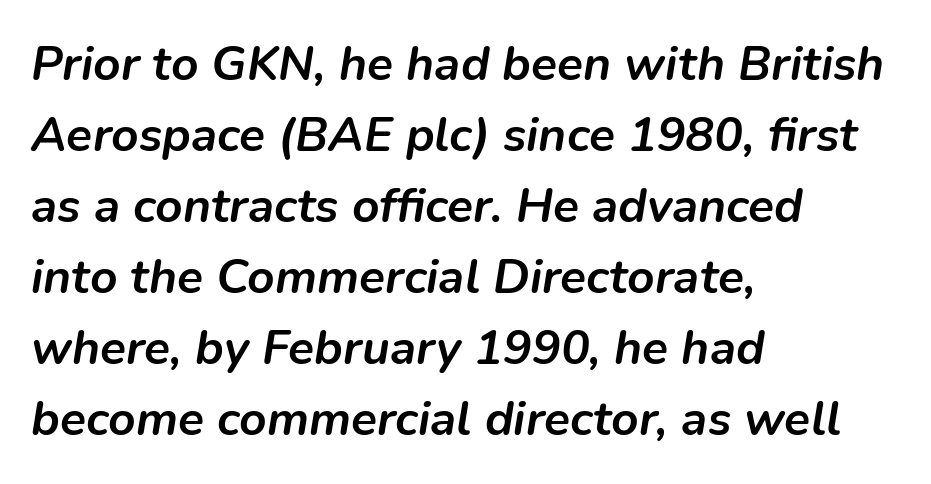
Between one letter and the next there's only the usual sliver of space. This sample has the flowing, uneven cadence of proportional lettering. Underlining? Definitely not there. The space between consecutive lines is moderate.
